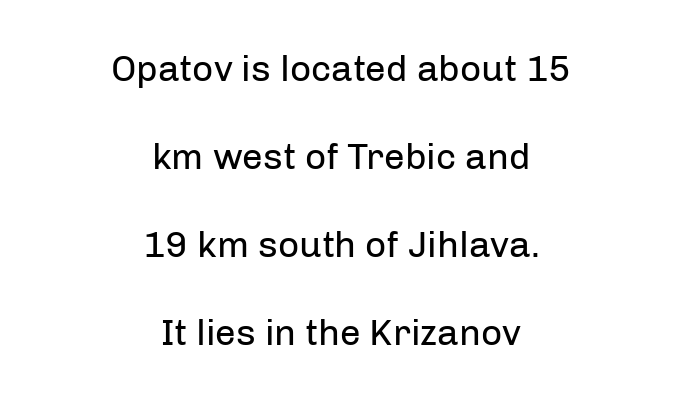
The image shows 37 px regular-weight sans-serif type, upright; set centered, loose line spacing (2.38x), normal letter spacing, not underlined; low stroke contrast and a medium x-height.
